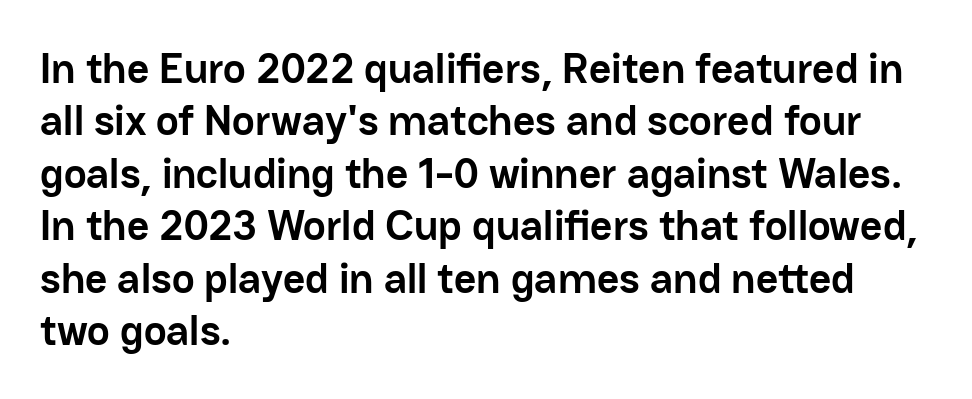
These words are printed bold, with thick strokes throughout. A student would call this left alignment; a typographer would say flush left, rag right. The type sits square on the baseline with zero lean. A sans-serif font was chosen for this passage.
